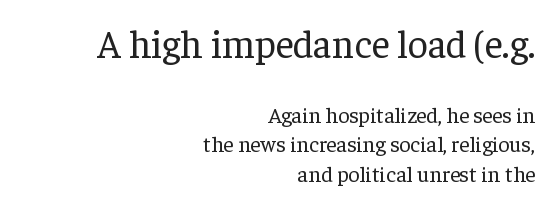
{"serif": "yes", "italic": "no", "bold": "no", "weight": "regular", "width": "normal", "stroke_contrast": "low", "x_height": "medium", "monospaced": "no", "underline": "no", "align": "right", "line_spacing": "normal", "line_spacing_ratio": 1.33, "letter_spacing": "normal", "letter_spacing_em": 0.0, "larger_block": "first", "size_ratio": 1.77, "glyph_px": 39}
